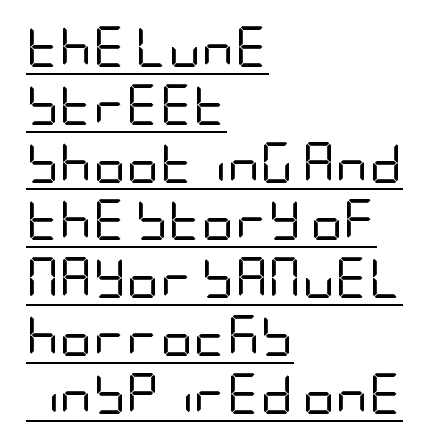
Q: Is the text bold? A: No.
Q: Is the text italic (slanted)? A: No, it is upright.
Q: Is the typeface a serif or a sans-serif typeface? A: Sans-serif.
Q: Is the text underlined? A: Yes.
Q: How is the paragraph aligned? A: Left-aligned.
Q: Is the spacing between letters normal or unusually wide? A: Normal.
Q: Is the spacing between lines tight, normal or loose? A: Normal.
Q: Width (condensed, normal, or wide)? A: Condensed.
Q: Stroke contrast? A: Low.
Q: x-height? A: Large.
